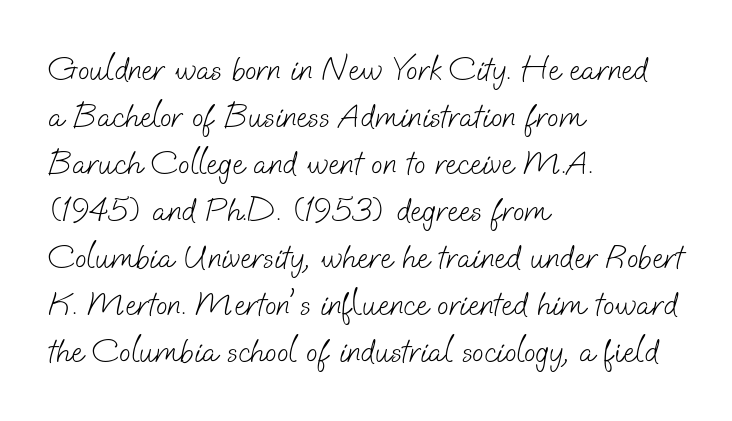
The passage shown is not underscored anywhere. Standard letterfit; no display-style spreading of the glyphs. This sample has the flowing, uneven cadence of proportional lettering. Stem width sits at or under what a default text font uses. These lines are set flush left with a ragged right edge. Leading: standard.
